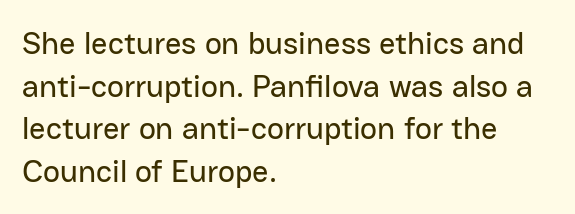
Every character sits straight up, as roman type does. Think of a printed novel: that variable character pitch is what you see here. Decoration check: the copy has no underline. Is there much room between lines? A standard amount, neither cramped nor airy. The characters display no serif detailing; their extremities are plain. Observe the ordinary spacing: letters are neighbours, not strangers.
